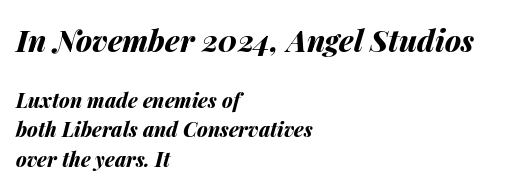
The image shows 30 px bold type, italic (leaning right); set left-aligned, normal line spacing (1.47x), normal letter spacing, not underlined; the first (top) block is 1.5x larger; medium stroke contrast and a medium x-height.
